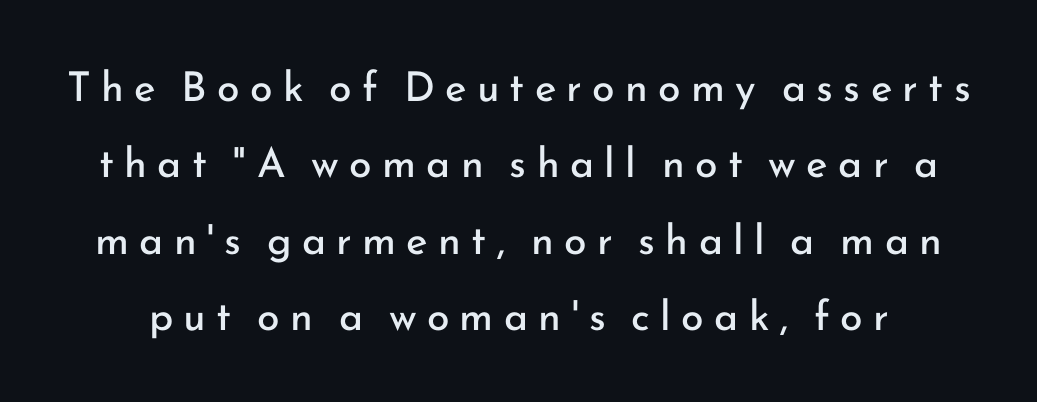
{"serif": "no", "italic": "no", "bold": "no", "weight": "regular", "width": "normal", "stroke_contrast": "low", "x_height": "small", "monospaced": "no", "underline": "no", "line_spacing_ratio": 1.86, "letter_spacing": "wide", "letter_spacing_em": 0.25, "glyph_px": 41}
